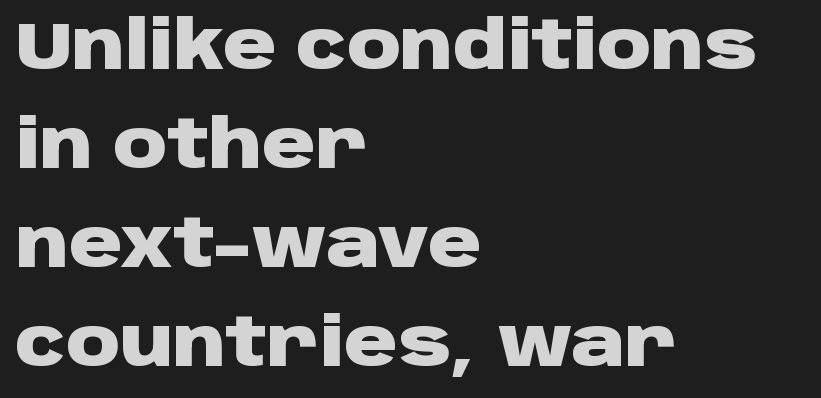
Q: Is the text bold? A: Yes.
Q: Is the text italic (slanted)? A: No, it is upright.
Q: Is the typeface a serif or a sans-serif typeface? A: Sans-serif.
Q: Is the text underlined? A: No.
Q: How is the paragraph aligned? A: Left-aligned.
Q: Is the spacing between letters normal or unusually wide? A: Normal.
Q: Is the spacing between lines tight, normal or loose? A: Normal.
Q: Width (condensed, normal, or wide)? A: Wide.
Q: Stroke contrast? A: Low.
Q: x-height? A: Large.
Q: Monospaced? A: No.
